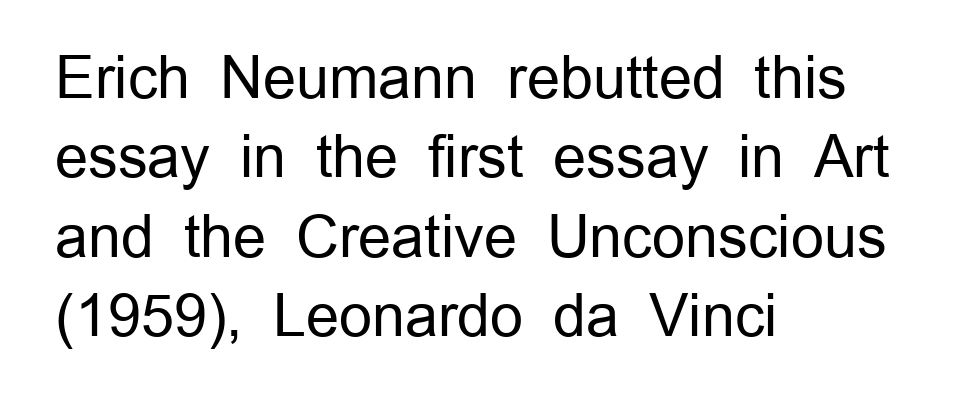
The image shows 58 px regular-weight sans-serif type, upright; set left-aligned, normal line spacing (1.37x), normal letter spacing, not underlined; low stroke contrast and a medium x-height.
